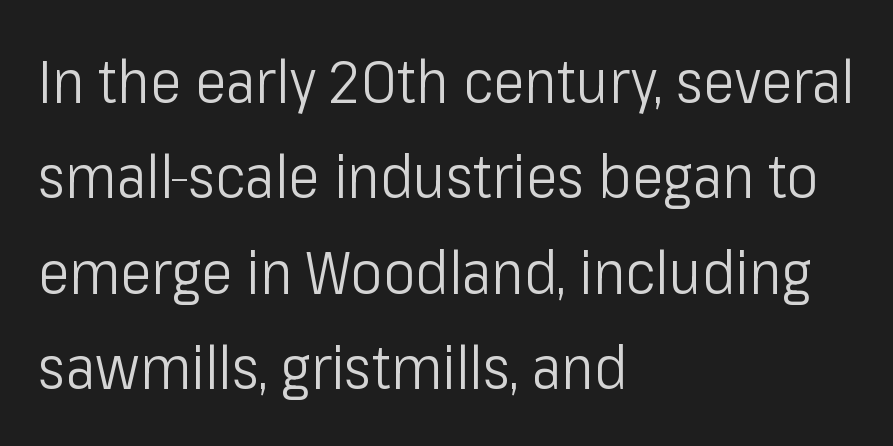
Q: Is the text bold? A: No.
Q: Is the text italic (slanted)? A: No, it is upright.
Q: Is the typeface a serif or a sans-serif typeface? A: Sans-serif.
Q: Is the text underlined? A: No.
Q: How is the paragraph aligned? A: Left-aligned.
Q: Is the spacing between letters normal or unusually wide? A: Normal.
Q: Is the spacing between lines tight, normal or loose? A: Normal.
Q: Width (condensed, normal, or wide)? A: Condensed.
Q: Stroke contrast? A: Low.
Q: x-height? A: Medium.
Q: Monospaced? A: No.
